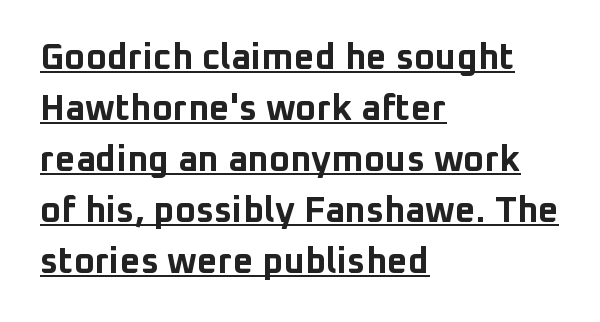
The image shows 36 px bold sans-serif type, upright; set left-aligned, normal line spacing (1.42x), normal letter spacing, underlined; low stroke contrast and a medium x-height.
